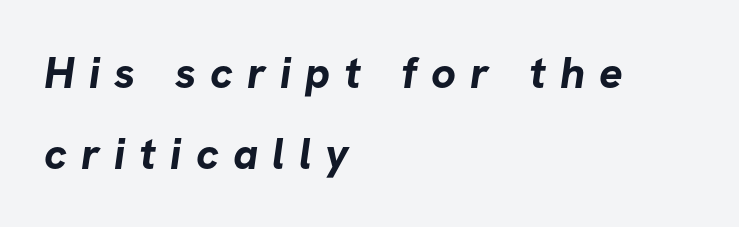
Q: Is the text bold? A: Yes.
Q: Is the typeface a serif or a sans-serif typeface? A: Sans-serif.
Q: Is the text underlined? A: No.
Q: How is the paragraph aligned? A: Left-aligned.
Q: Is the spacing between letters normal or unusually wide? A: Unusually wide.
Q: Width (condensed, normal, or wide)? A: Normal.
Q: Stroke contrast? A: Low.
Q: x-height? A: Medium.
Q: Monospaced? A: No.
